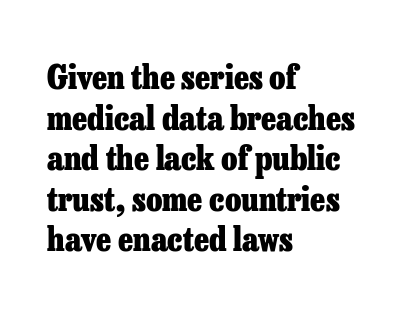
Q: Is the text bold? A: Yes.
Q: Is the text italic (slanted)? A: No, it is upright.
Q: Is the typeface a serif or a sans-serif typeface? A: Serif.
Q: Is the text underlined? A: No.
Q: How is the paragraph aligned? A: Left-aligned.
Q: Is the spacing between letters normal or unusually wide? A: Normal.
Q: Width (condensed, normal, or wide)? A: Normal.
Q: Stroke contrast? A: Low.
Q: x-height? A: Medium.
Q: Monospaced? A: No.
